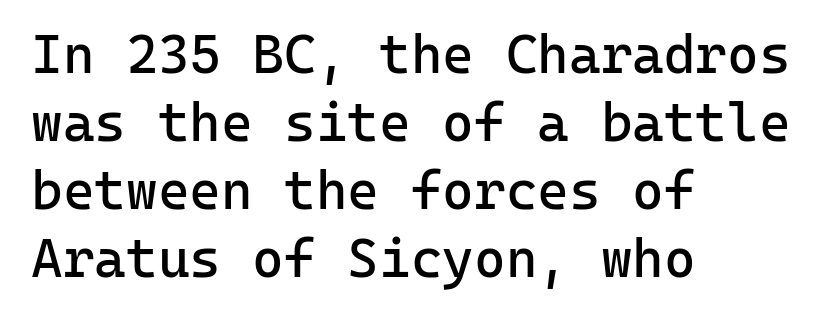
{"serif": "no", "italic": "no", "bold": "no", "weight": "regular", "width": "normal", "stroke_contrast": "low", "x_height": "medium", "monospaced": "yes", "underline": "no", "align": "left", "line_spacing": "normal", "line_spacing_ratio": 1.26, "letter_spacing": "normal", "letter_spacing_em": 0.0, "glyph_px": 54}
